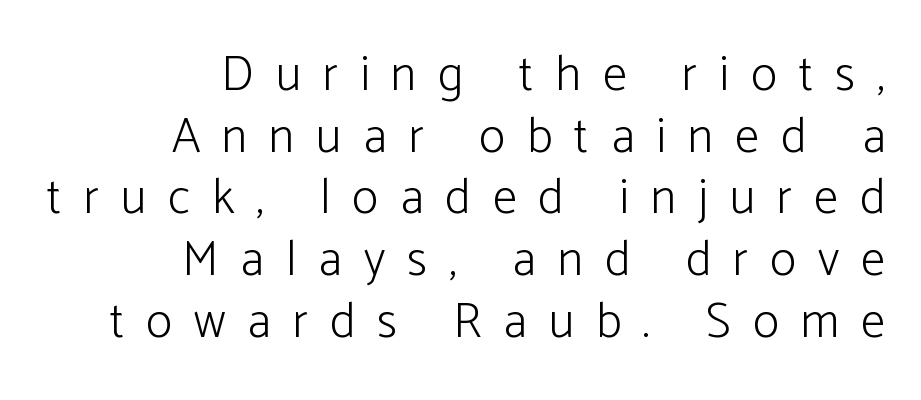
{"serif": "no", "italic": "no", "bold": "no", "weight": "light", "width": "normal", "stroke_contrast": "low", "x_height": "medium", "monospaced": "no", "underline": "no", "align": "right", "line_spacing": "normal", "line_spacing_ratio": 1.26, "letter_spacing": "wide", "letter_spacing_em": 0.45, "glyph_px": 49}
